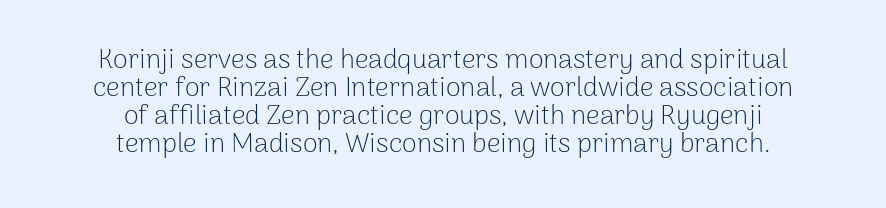
The image shows 27 px text type, upright; set centered, tight line spacing (1.04x), normal letter spacing, not underlined.
